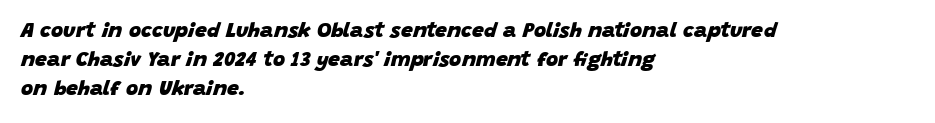
Q: Is the text bold? A: Yes.
Q: Is the text italic (slanted)? A: Yes, it leans right by about 15 degrees.
Q: Is the text underlined? A: No.
Q: How is the paragraph aligned? A: Left-aligned.
Q: Is the spacing between letters normal or unusually wide? A: Normal.
Q: Is the spacing between lines tight, normal or loose? A: Normal.
